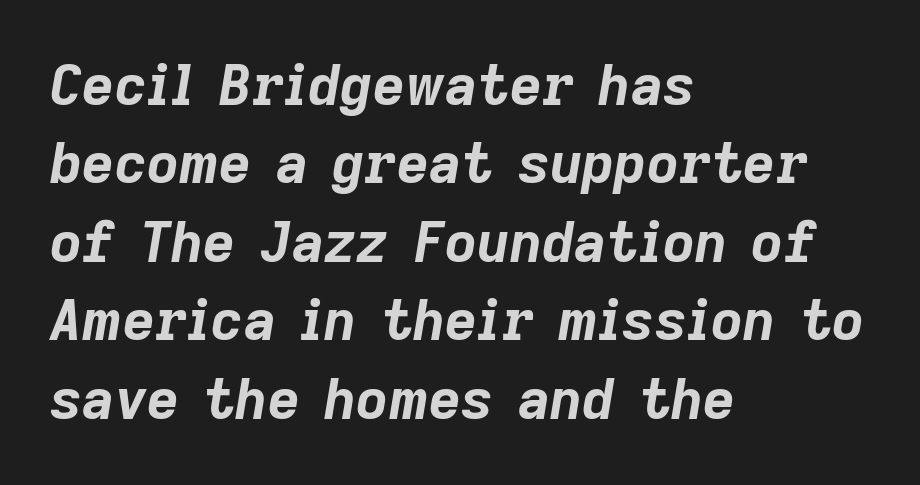
{"italic": "yes", "lean": "right", "slant_degrees": 9, "bold": "yes", "weight": "bold", "width": "normal", "stroke_contrast": "low", "x_height": "medium", "monospaced": "no", "underline": "no", "align": "left", "line_spacing": "normal", "line_spacing_ratio": 1.4, "letter_spacing": "normal", "letter_spacing_em": 0.0, "glyph_px": 56}
